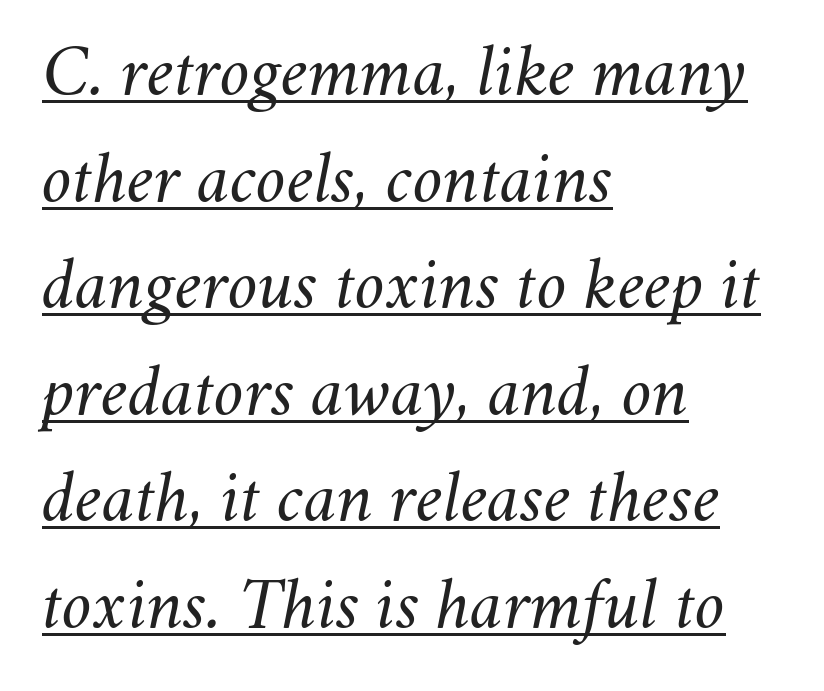
{"italic": "yes", "lean": "right", "slant_degrees": 11, "bold": "no", "weight": "regular", "width": "normal", "stroke_contrast": "medium", "x_height": "small", "monospaced": "no", "underline": "yes", "align": "left", "line_spacing": "normal", "line_spacing_ratio": 1.46, "letter_spacing": "normal", "letter_spacing_em": 0.0, "glyph_px": 73}
